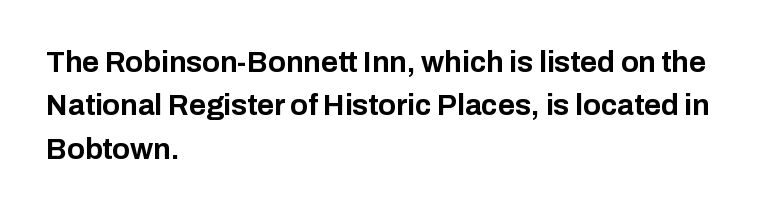
Q: Is the text bold? A: Yes.
Q: Is the text italic (slanted)? A: No, it is upright.
Q: Is the typeface a serif or a sans-serif typeface? A: Sans-serif.
Q: Is the text underlined? A: No.
Q: How is the paragraph aligned? A: Left-aligned.
Q: Is the spacing between letters normal or unusually wide? A: Normal.
Q: Is the spacing between lines tight, normal or loose? A: Normal.
Q: Width (condensed, normal, or wide)? A: Normal.
Q: Stroke contrast? A: Low.
Q: x-height? A: Medium.
Q: Monospaced? A: No.
